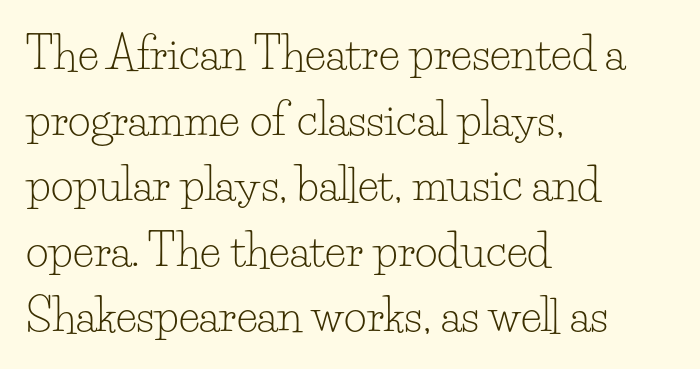
{"serif": "yes", "italic": "no", "bold": "no", "weight": "light", "width": "normal", "stroke_contrast": "low", "x_height": "small", "monospaced": "no", "underline": "no", "align": "left", "line_spacing": "normal", "line_spacing_ratio": 1.49, "letter_spacing": "normal", "letter_spacing_em": 0.0, "glyph_px": 44}
